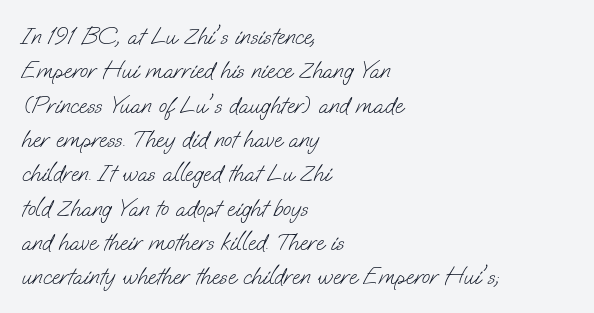
The image shows 24 px text type; set left-aligned, normal line spacing (1.43x), normal letter spacing, not underlined.
